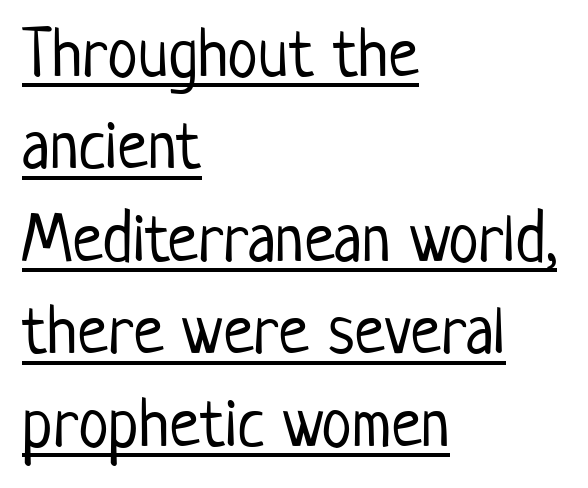
Default kerning and tracking; the words read as compact shapes. This sample has the flowing, uneven cadence of proportional lettering. A roman cut, with each character standing at attention. The lines sit at an ordinary, default distance from one another. Counters stay open thanks to moderate or lighter strokes. Visually the block forms a straight wall on the left and a jagged coastline on the right.
